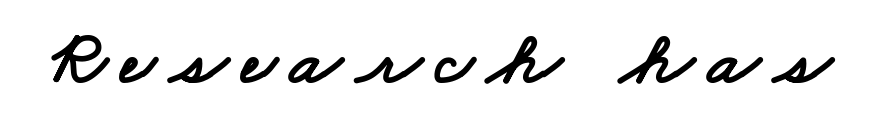
Are there feet on the stems? There aren't — it's a sans. The area under the type is left untouched. These lines are rendered in a variable-pitch font.
